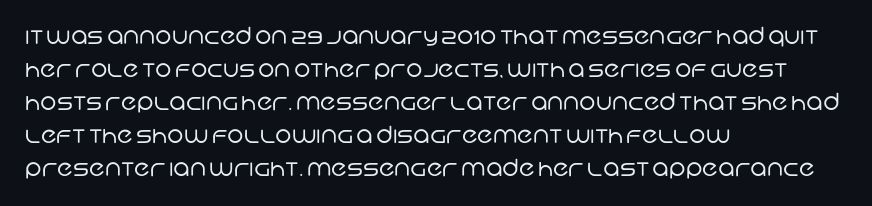
Nobody drew a line under any word here. No letter is thick-stroked: the sample isn't bold. The text block is weighted toward the left margin, trailing off unevenly rightward. Tracking value appears to be zero — textbook default spacing. These lines sit exactly where default settings would place them.
